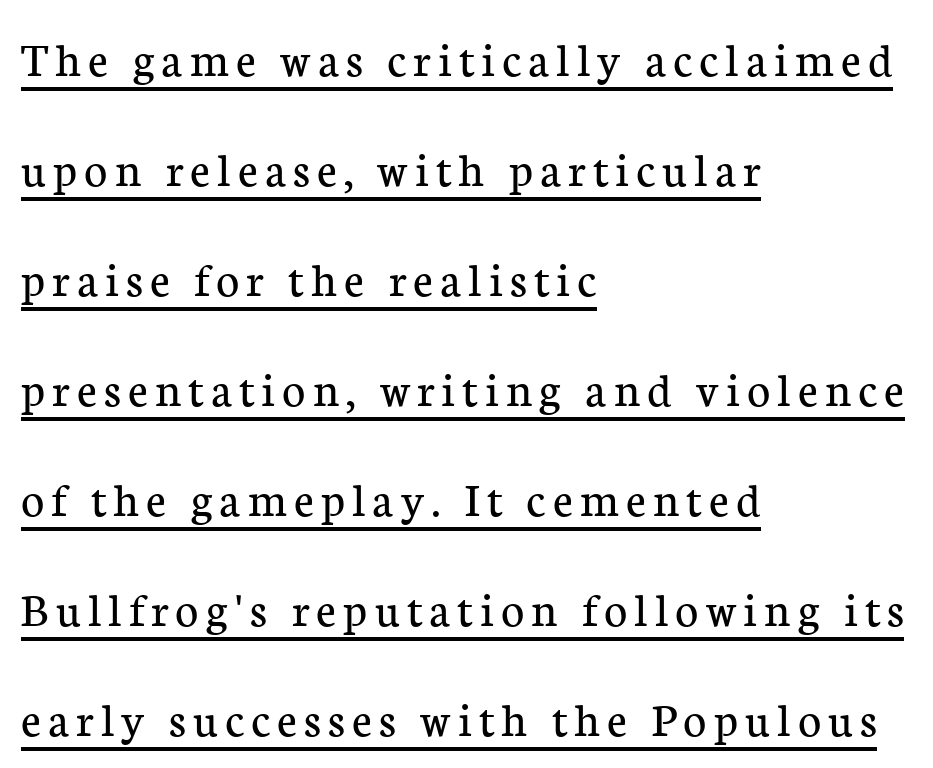
{"serif": "yes", "italic": "no", "bold": "no", "weight": "regular", "width": "normal", "stroke_contrast": "low", "x_height": "medium", "monospaced": "no", "underline": "yes", "align": "left", "line_spacing": "loose", "line_spacing_ratio": 2.2, "glyph_px": 50}
